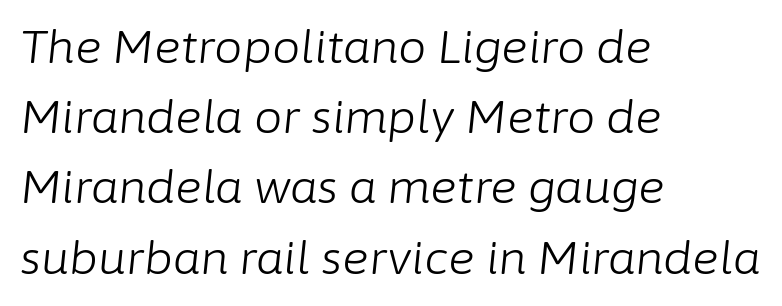
Summary of weight: not heavy and not bold. This sample keeps an unexceptional amount of space between lines. The gaps between neighbouring characters are ordinary and unremarkable. There's an unmistakable incline to the writing here.
